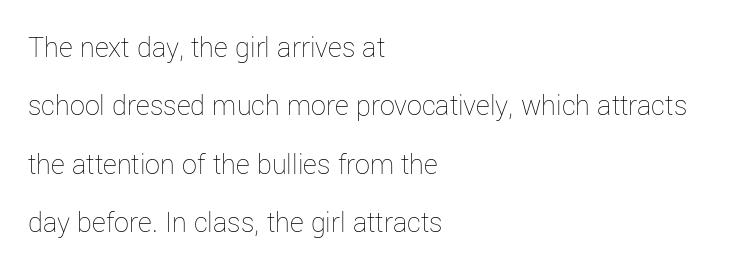
The image shows 30 px thin type, upright; set left-aligned, loose line spacing (1.95x), normal letter spacing, not underlined; low stroke contrast and a medium x-height.
